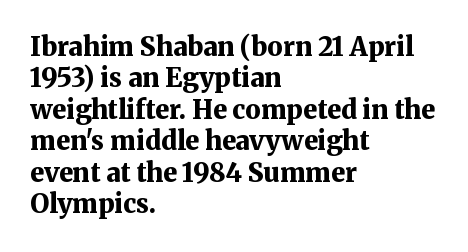
{"italic": "no", "bold": "yes", "underline": "no", "align": "left", "line_spacing_ratio": 1.21, "letter_spacing": "normal", "letter_spacing_em": 0.0, "glyph_px": 26}
